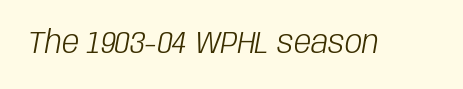
Q: Is the text bold? A: No.
Q: Is the text italic (slanted)? A: Yes, it leans right by about 10 degrees.
Q: Is the text underlined? A: No.
Q: Is the spacing between letters normal or unusually wide? A: Normal.
Q: Width (condensed, normal, or wide)? A: Condensed.
Q: Stroke contrast? A: Low.
Q: x-height? A: Large.
Q: Monospaced? A: No.
